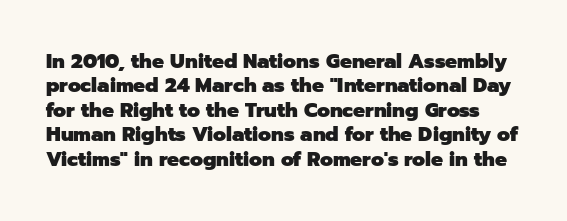
Has an underline been added? It has not. The sample has been set heavy, in full bold. The letters stand upright; this is a roman face. Letter spacing: default.
